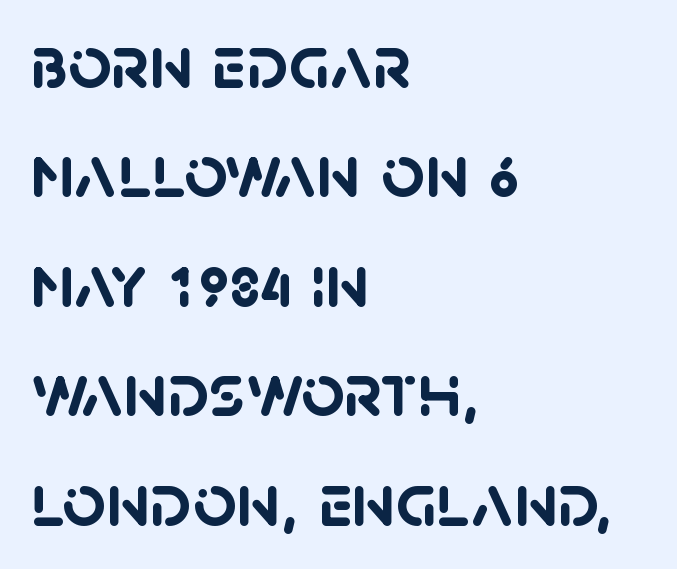
Look at the stroke-to-counter ratio: heavy, a bold. The letters advance in unequal steps, a hallmark of proportional type. Reading down the block, your eye returns to a fixed left position each line. Grotesque or geometric, the face here clearly has no serifs.
